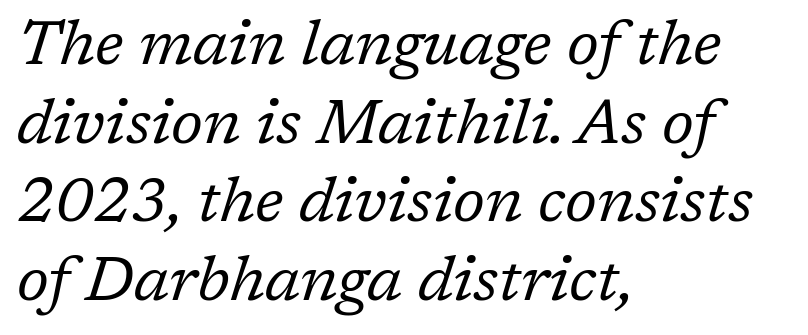
The image shows 63 px regular-weight serif type, italic (leaning right); set left-aligned, normal line spacing (1.25x), normal letter spacing, not underlined; low stroke contrast and a medium x-height.
